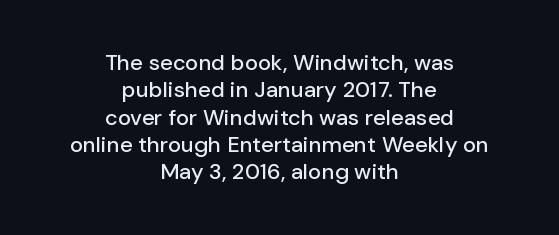
Q: Is the text italic (slanted)? A: No, it is upright.
Q: Is the text underlined? A: No.
Q: How is the paragraph aligned? A: Centered.
Q: Is the spacing between letters normal or unusually wide? A: Normal.
